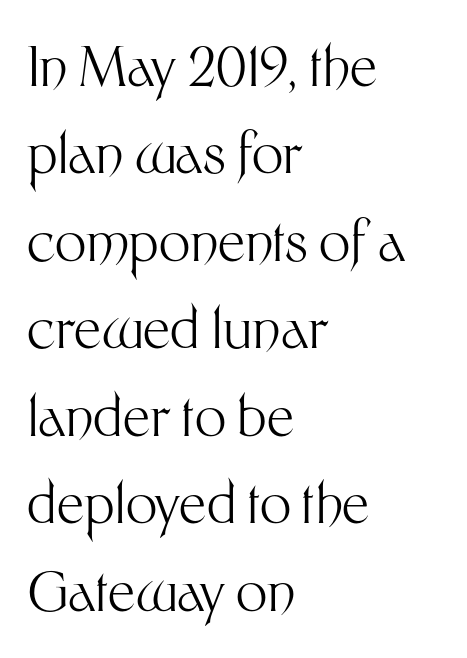
The image shows 55 px light sans-serif type, upright; set left-aligned, normal line spacing (1.59x), normal letter spacing, not underlined; medium stroke contrast and a medium x-height.
